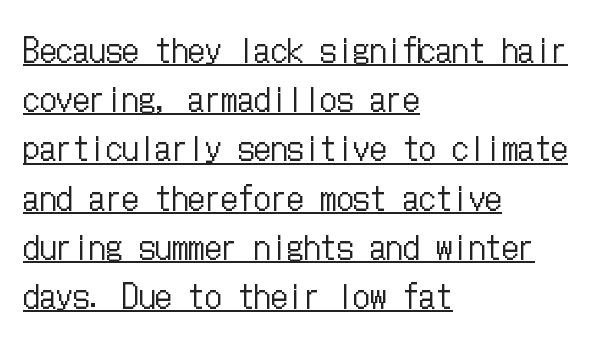
The image shows 33 px regular-weight, condensed type, upright; set left-aligned, normal line spacing (1.49x), normal letter spacing, underlined; low stroke contrast and a medium x-height.
